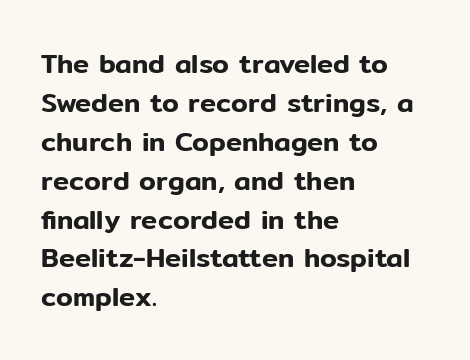
The image shows 27 px text type, upright; set left-aligned, normal line spacing (1.44x), normal letter spacing, not underlined.
